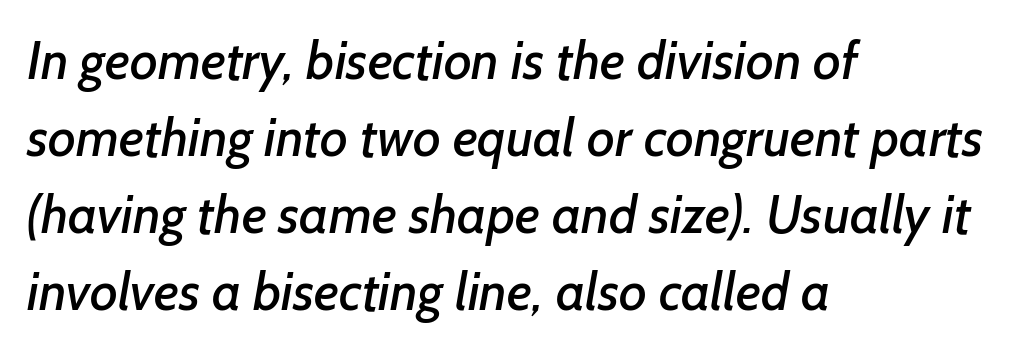
The image shows 53 px sans-serif type; set left-aligned, normal line spacing (1.45x), normal letter spacing, not underlined; low stroke contrast and a medium x-height.
